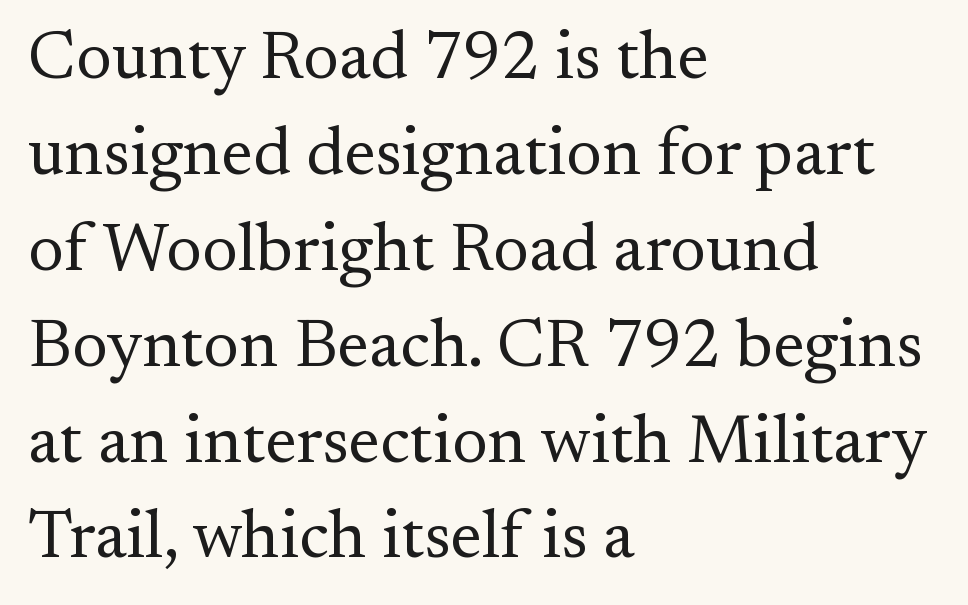
The image shows 68 px regular-weight serif type, upright; set left-aligned, normal line spacing (1.41x), normal letter spacing, not underlined; medium stroke contrast and a small x-height.
